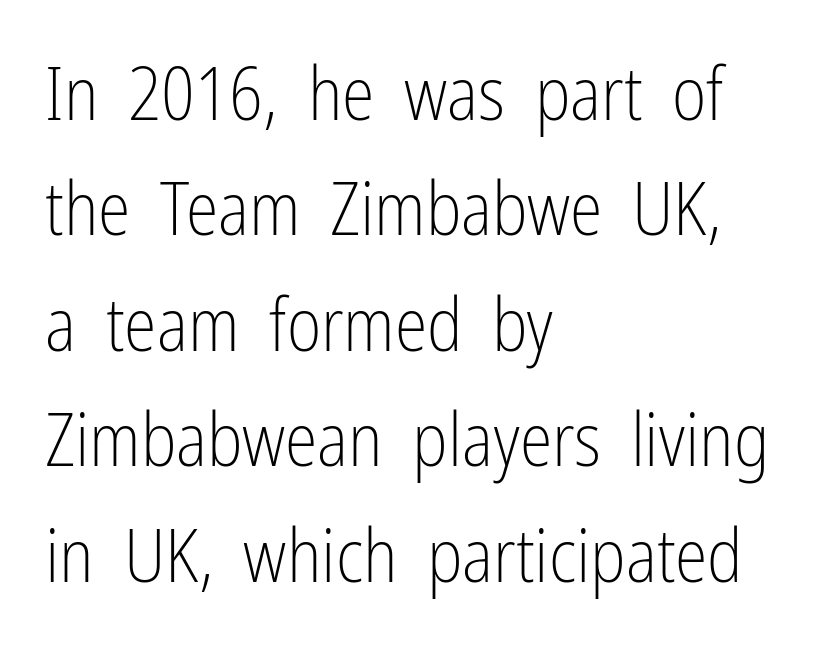
{"serif": "no", "italic": "no", "bold": "no", "weight": "light", "width": "condensed", "stroke_contrast": "low", "x_height": "medium", "monospaced": "no", "underline": "no", "align": "left", "line_spacing": "normal", "line_spacing_ratio": 1.56, "letter_spacing": "normal", "letter_spacing_em": 0.0, "glyph_px": 74}
